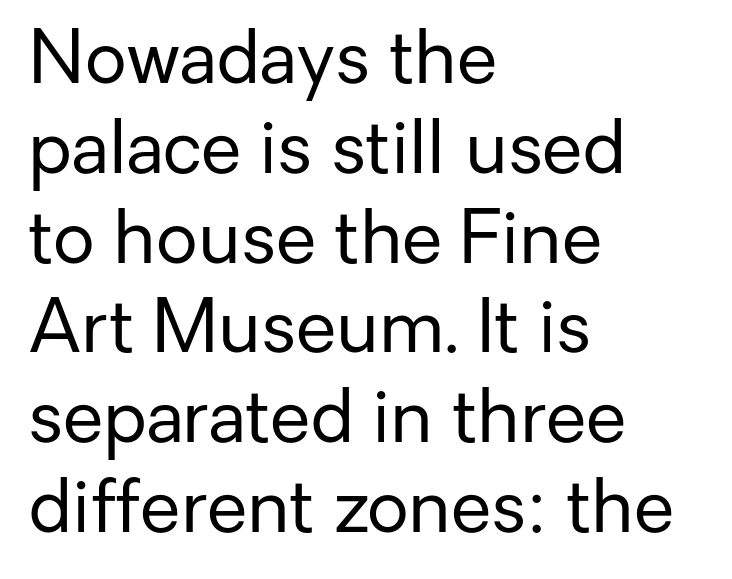
Quick note: underline off. On a weight scale, this lands at 450 or below. Here the designer chose a conventional face with non-uniform glyph widths. Each word holds together tightly as a unit, with standard inter-letter gaps.
